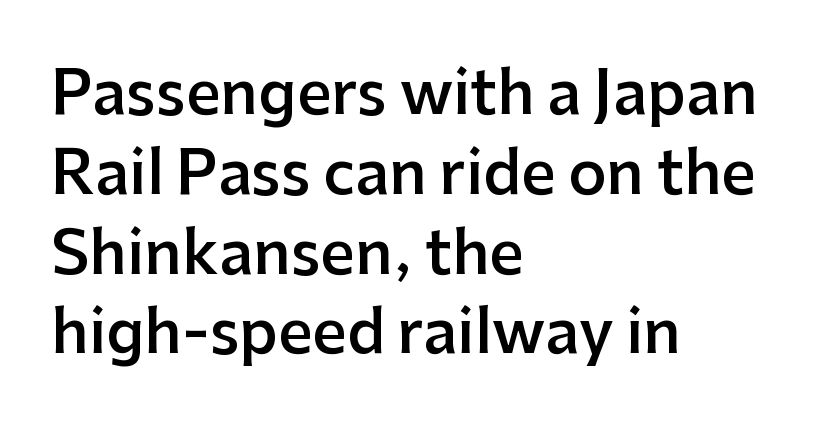
Q: Is the text bold? A: Semi-bold.
Q: Is the text italic (slanted)? A: No, it is upright.
Q: Is the typeface a serif or a sans-serif typeface? A: Sans-serif.
Q: Is the text underlined? A: No.
Q: How is the paragraph aligned? A: Left-aligned.
Q: Is the spacing between letters normal or unusually wide? A: Normal.
Q: Is the spacing between lines tight, normal or loose? A: Normal.
Q: Width (condensed, normal, or wide)? A: Normal.
Q: Stroke contrast? A: Low.
Q: x-height? A: Medium.
Q: Monospaced? A: No.
